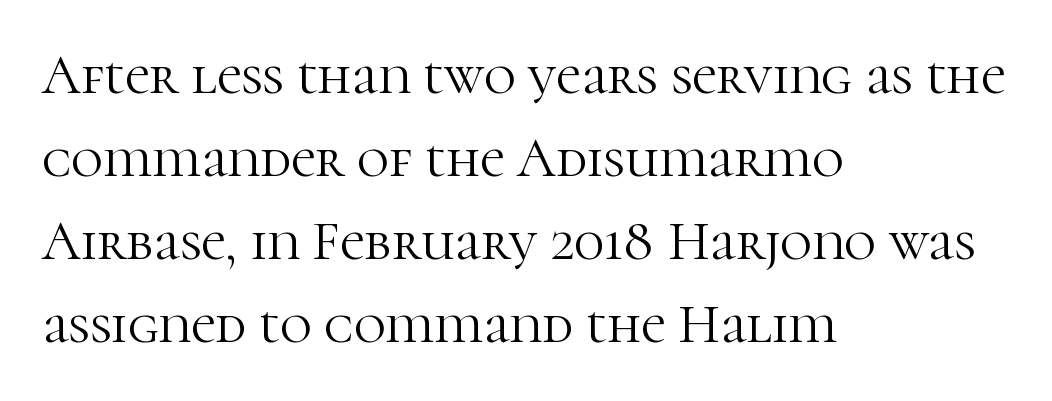
Q: Is the text bold? A: No.
Q: Is the text italic (slanted)? A: No, it is upright.
Q: Is the typeface a serif or a sans-serif typeface? A: Serif.
Q: Is the text underlined? A: No.
Q: How is the paragraph aligned? A: Left-aligned.
Q: Is the spacing between letters normal or unusually wide? A: Normal.
Q: Is the spacing between lines tight, normal or loose? A: Normal.
Q: Width (condensed, normal, or wide)? A: Normal.
Q: Stroke contrast? A: High.
Q: x-height? A: Medium.
Q: Monospaced? A: No.
